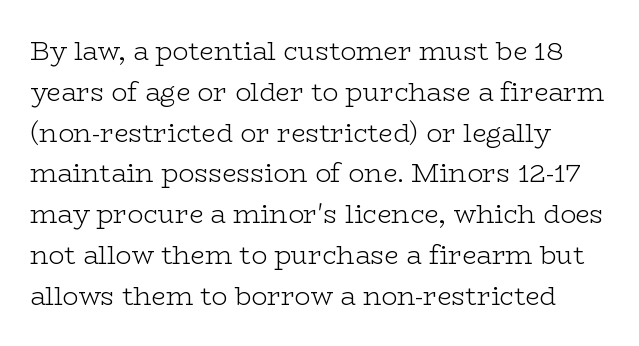
The gap between lines stays unmarked. No extra tracking has been applied to these lines. Does the leading feel generous? No, just average. Short and long lines alike share a common starting point at left.
